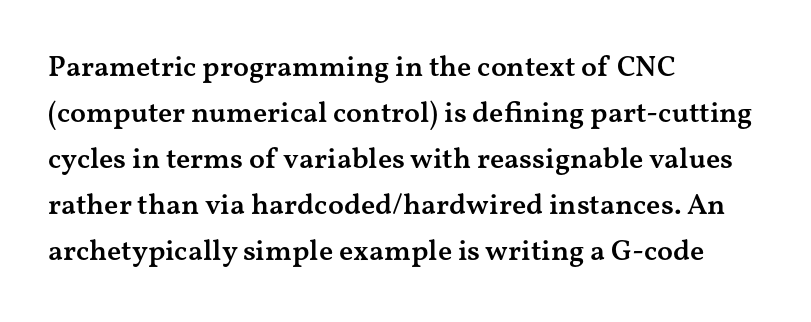
Q: Is the text bold? A: Semi-bold.
Q: Is the text italic (slanted)? A: No, it is upright.
Q: Is the typeface a serif or a sans-serif typeface? A: Serif.
Q: Is the text underlined? A: No.
Q: How is the paragraph aligned? A: Left-aligned.
Q: Is the spacing between letters normal or unusually wide? A: Normal.
Q: Is the spacing between lines tight, normal or loose? A: Normal.
Q: Width (condensed, normal, or wide)? A: Wide.
Q: Stroke contrast? A: Medium.
Q: x-height? A: Medium.
Q: Monospaced? A: No.
